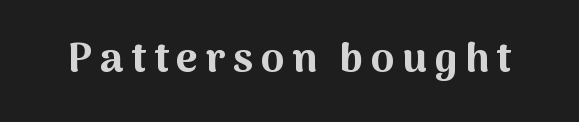
{"serif": "no", "italic": "no", "bold": "yes", "weight": "bold", "width": "normal", "stroke_contrast": "medium", "x_height": "medium", "monospaced": "no", "underline": "no", "glyph_px": 42}
